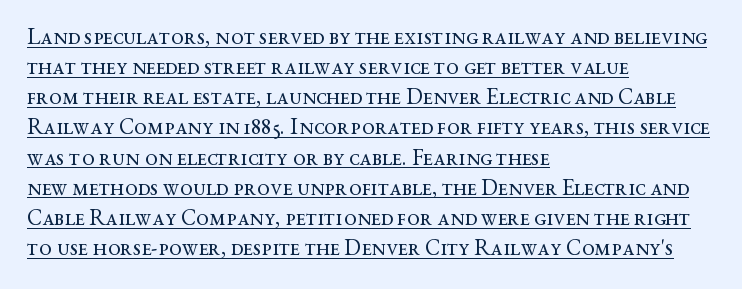
{"italic": "no", "bold": "no", "underline": "yes", "align": "left", "line_spacing": "normal", "line_spacing_ratio": 1.31, "letter_spacing": "normal", "letter_spacing_em": 0.0, "glyph_px": 23}
